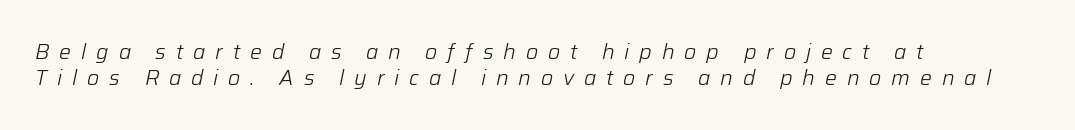
The image shows 21 px text type, italic (leaning right); set left-aligned, line spacing 1.23x, unusually wide letter spacing (+0.47 em), not underlined.
